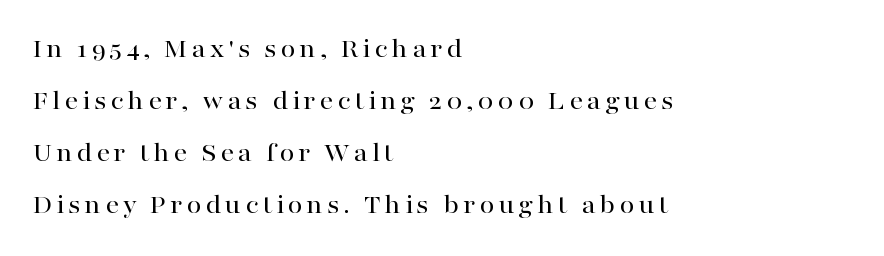
{"italic": "no", "underline": "no", "align": "left", "line_spacing": "loose", "line_spacing_ratio": 1.93, "glyph_px": 27}
